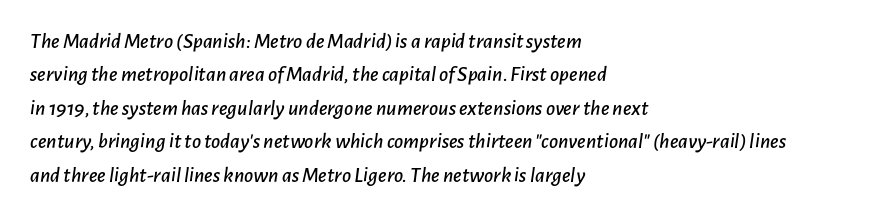
The image shows 22 px text type, italic (leaning right); set left-aligned, normal line spacing (1.52x), normal letter spacing, not underlined.
